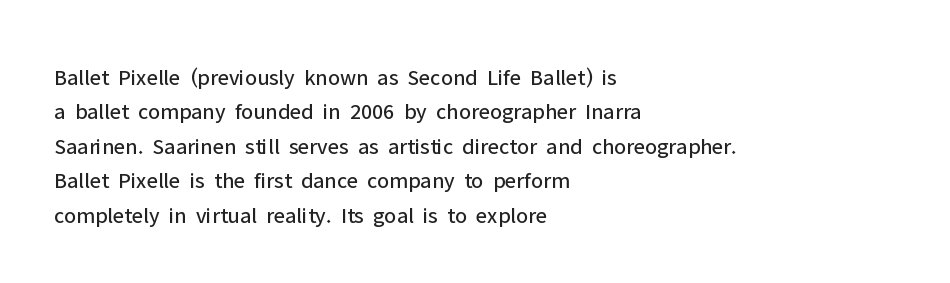
Q: Is the text bold? A: No.
Q: Is the text italic (slanted)? A: No, it is upright.
Q: Is the text underlined? A: No.
Q: How is the paragraph aligned? A: Left-aligned.
Q: Is the spacing between letters normal or unusually wide? A: Normal.
Q: Is the spacing between lines tight, normal or loose? A: Normal.
